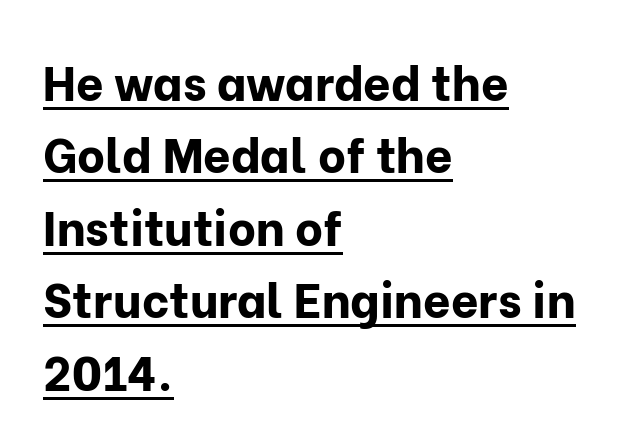
{"serif": "no", "italic": "no", "bold": "yes", "weight": "bold", "width": "normal", "stroke_contrast": "low", "x_height": "medium", "monospaced": "no", "underline": "yes", "align": "left", "line_spacing": "normal", "line_spacing_ratio": 1.51, "letter_spacing": "normal", "letter_spacing_em": 0.0, "glyph_px": 48}
